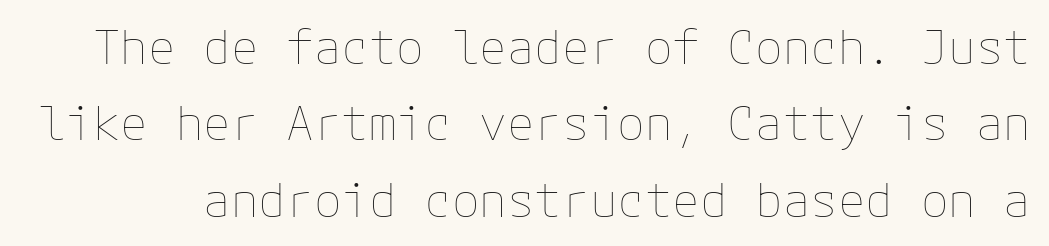
The image shows 46 px thin type, upright; set normal line spacing (1.66x), normal letter spacing, not underlined; low stroke contrast and a medium x-height.
